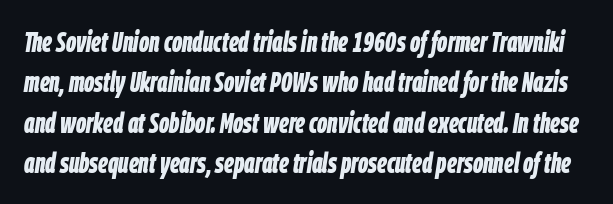
The image shows 28 px bold, condensed type, italic (leaning right); set normal line spacing (1.44x), normal letter spacing, not underlined; low stroke contrast and a large x-height.
